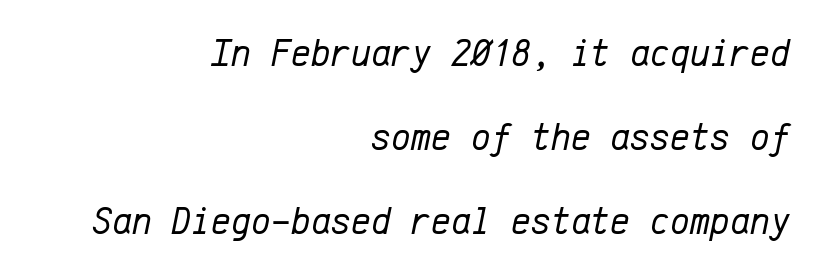
Default kerning and tracking; the words read as compact shapes. Is there much room between lines? Yes — plenty of vertical air separates them. Caption: multi-line text, flush right, ragged left. Counters stay open thanks to moderate or lighter strokes. Italic: yes, the glyphs are oblique. Nobody drew a line under any word here.
